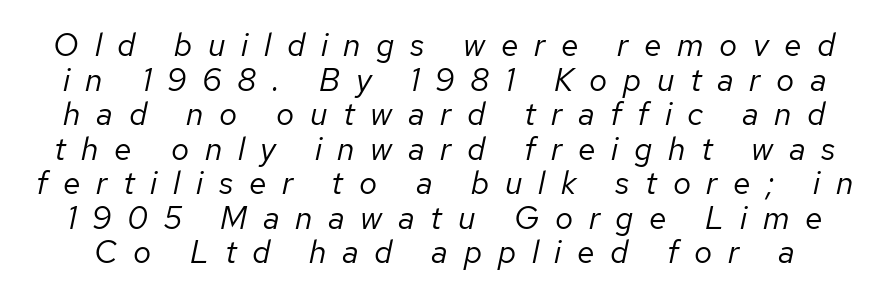
{"italic": "yes", "lean": "right", "slant_degrees": 12, "bold": "no", "weight": "regular", "width": "normal", "stroke_contrast": "low", "x_height": "medium", "monospaced": "no", "underline": "no", "line_spacing": "tight", "line_spacing_ratio": 1.08, "letter_spacing": "wide", "letter_spacing_em": 0.49, "glyph_px": 32}
